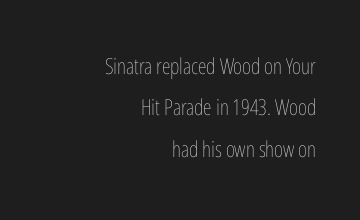
The image shows 22 px text type, upright; set right-aligned, line spacing 1.88x, normal letter spacing, not underlined.
